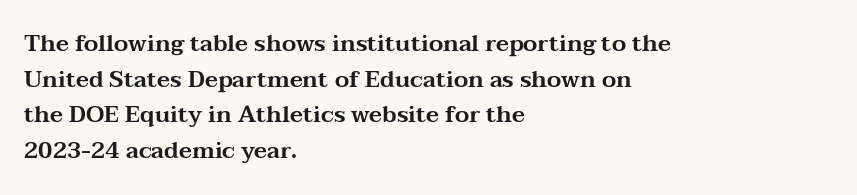
{"italic": "no", "underline": "no", "align": "left", "line_spacing": "normal", "line_spacing_ratio": 1.55, "letter_spacing": "normal", "letter_spacing_em": 0.0, "glyph_px": 23}
